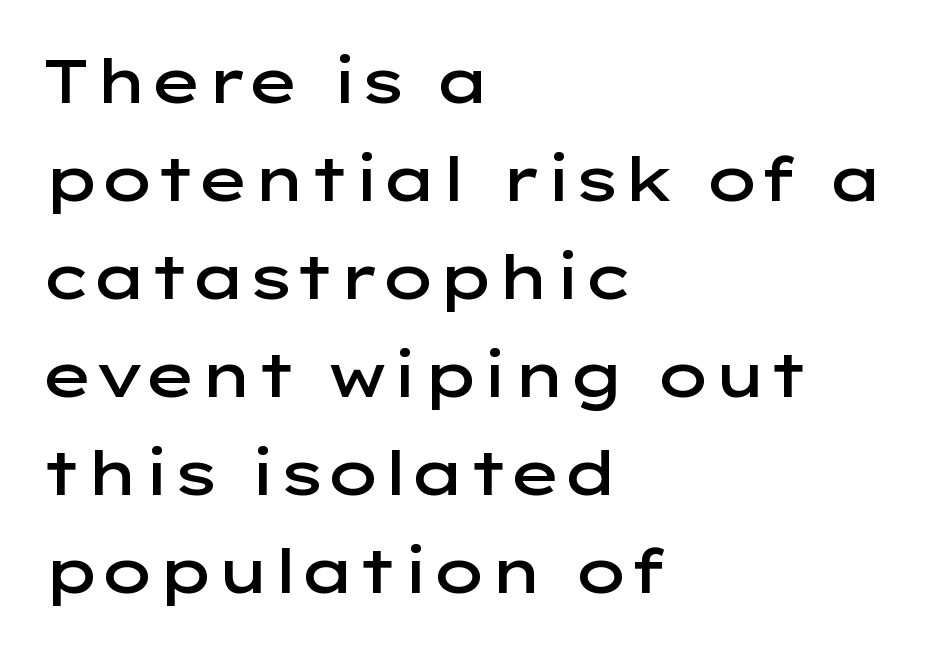
{"serif": "no", "italic": "no", "bold": "semi", "weight": "semibold", "width": "wide", "stroke_contrast": "low", "x_height": "medium", "monospaced": "no", "underline": "no", "align": "left", "line_spacing": "normal", "line_spacing_ratio": 1.58, "letter_spacing": "normal", "letter_spacing_em": 0.0, "glyph_px": 62}
